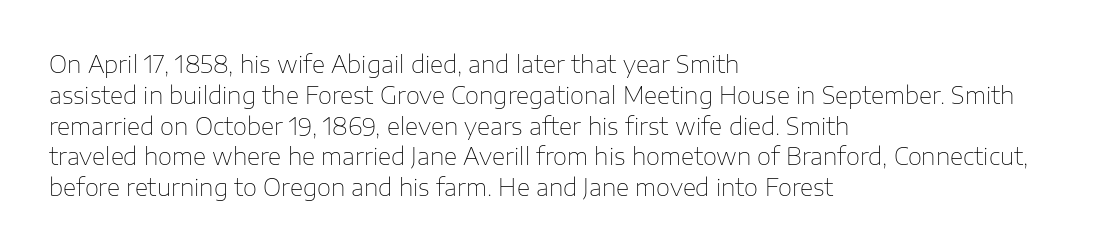
Q: Is the text bold? A: No.
Q: Is the text italic (slanted)? A: No, it is upright.
Q: Is the text underlined? A: No.
Q: How is the paragraph aligned? A: Left-aligned.
Q: Is the spacing between letters normal or unusually wide? A: Normal.
Q: Is the spacing between lines tight, normal or loose? A: Normal.
